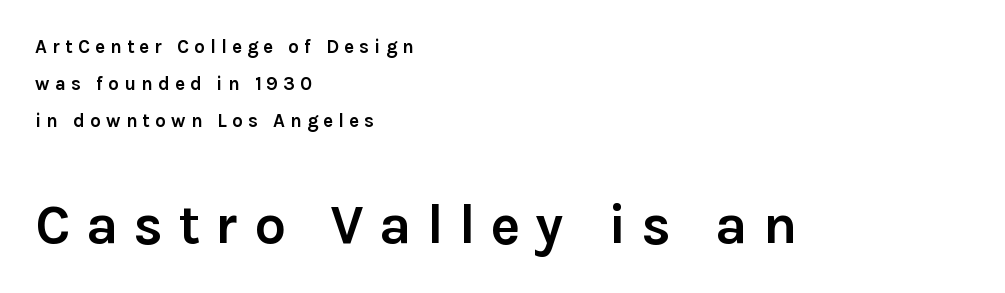
Glance below the letters and you will spot only blank space. The lower block of text is set noticeably larger than the block above it. Posture: straight, roman, zero tilt. The letters carry no serifs — their stems end cleanly without finishing strokes.
